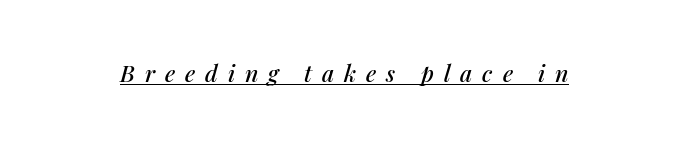
This rendering widens character spacing well past its baseline value. The face used here appears with an underline applied. An italicized treatment has been applied to the whole sample.
